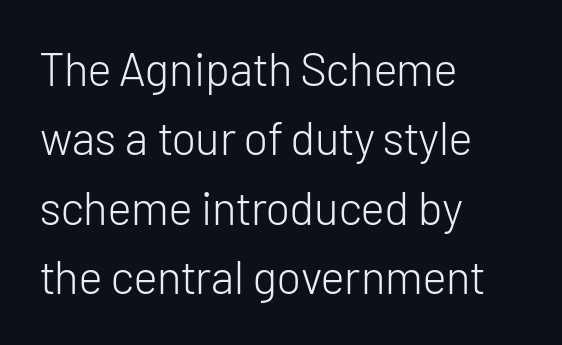
Q: Is the text bold? A: No.
Q: Is the text italic (slanted)? A: No, it is upright.
Q: Is the typeface a serif or a sans-serif typeface? A: Sans-serif.
Q: Is the text underlined? A: No.
Q: How is the paragraph aligned? A: Left-aligned.
Q: Is the spacing between letters normal or unusually wide? A: Normal.
Q: Is the spacing between lines tight, normal or loose? A: Normal.
Q: Width (condensed, normal, or wide)? A: Normal.
Q: Stroke contrast? A: Low.
Q: x-height? A: Medium.
Q: Monospaced? A: No.
